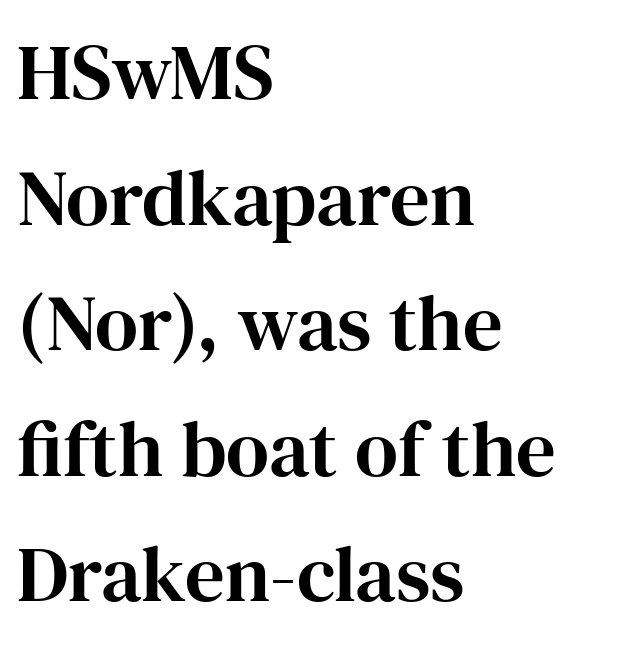
Q: Is the text italic (slanted)? A: No, it is upright.
Q: Is the typeface a serif or a sans-serif typeface? A: Serif.
Q: Is the text underlined? A: No.
Q: How is the paragraph aligned? A: Left-aligned.
Q: Is the spacing between letters normal or unusually wide? A: Normal.
Q: Is the spacing between lines tight, normal or loose? A: Normal.
Q: Width (condensed, normal, or wide)? A: Normal.
Q: Stroke contrast? A: High.
Q: x-height? A: Medium.
Q: Monospaced? A: No.
